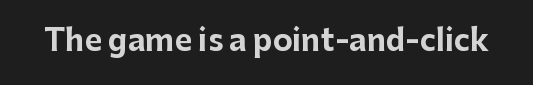
{"serif": "no", "italic": "no", "bold": "yes", "weight": "bold", "width": "normal", "stroke_contrast": "low", "x_height": "medium", "monospaced": "no", "underline": "no", "letter_spacing": "normal", "letter_spacing_em": 0.0, "glyph_px": 30}
